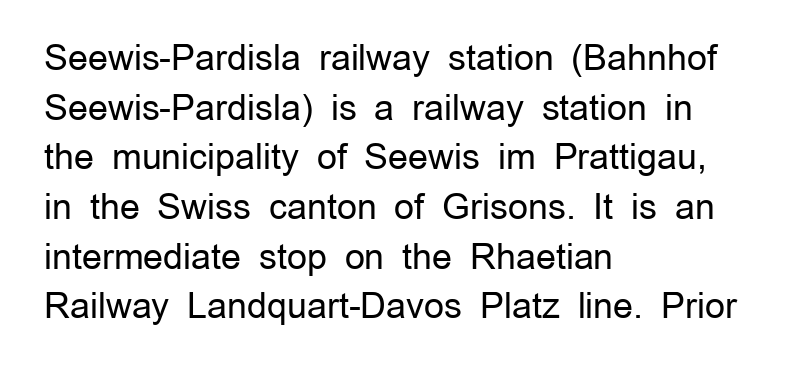
Q: Is the text bold? A: No.
Q: Is the text italic (slanted)? A: No, it is upright.
Q: Is the typeface a serif or a sans-serif typeface? A: Sans-serif.
Q: Is the text underlined? A: No.
Q: How is the paragraph aligned? A: Left-aligned.
Q: Is the spacing between letters normal or unusually wide? A: Normal.
Q: Is the spacing between lines tight, normal or loose? A: Normal.
Q: Width (condensed, normal, or wide)? A: Normal.
Q: Stroke contrast? A: Low.
Q: x-height? A: Medium.
Q: Monospaced? A: No.
